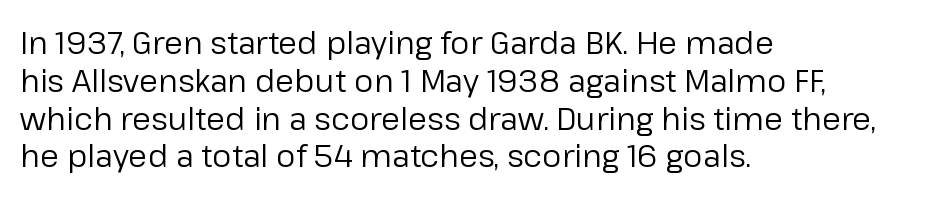
Which margin do the lines hug? The left one — the right edge is uneven. Type style note: lacks serifs. Does the lettering tilt? It doesn't — this is upright. The foot of each line stays bare and open. The horizontal fit of the characters is conventional and even.
